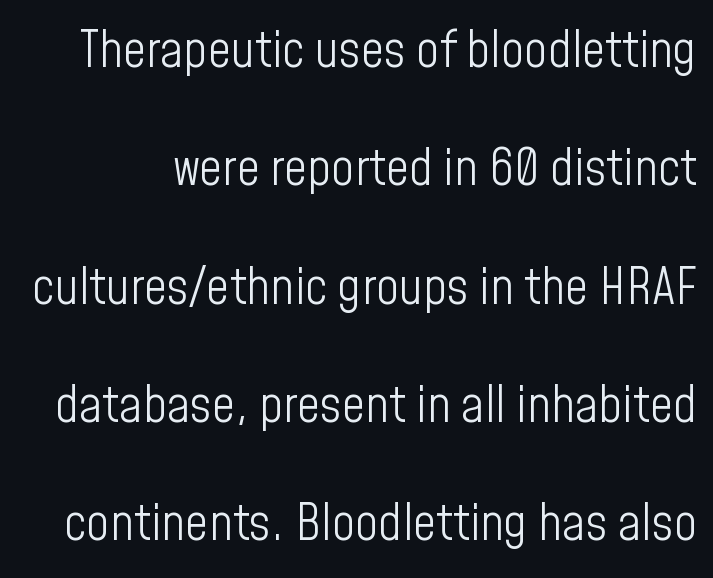
The image shows 51 px light, condensed sans-serif type, upright; set loose line spacing (2.32x), normal letter spacing, not underlined; low stroke contrast and a medium x-height.
